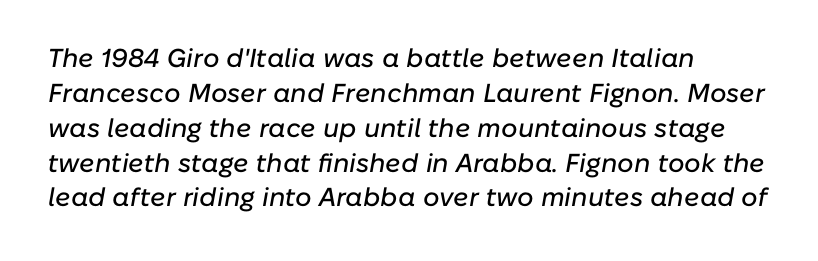
The specimen omits any rule beneath the text block's lines. The face used here is rendered with its standard letterfit. The whole block is typeset with a tilt. Every row of glyphs begins at an identical x-position on the left.
